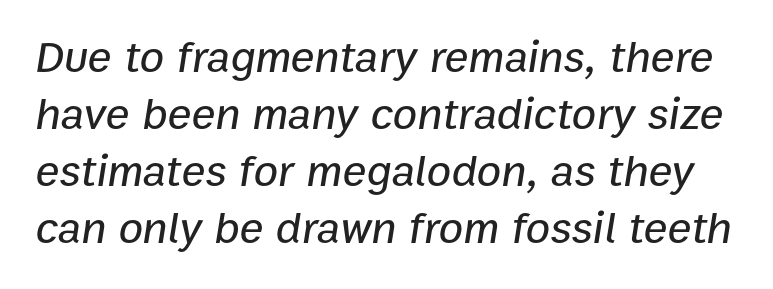
The image shows 45 px text type, italic (leaning right); set normal line spacing (1.27x), normal letter spacing, not underlined; low stroke contrast and a medium x-height.
